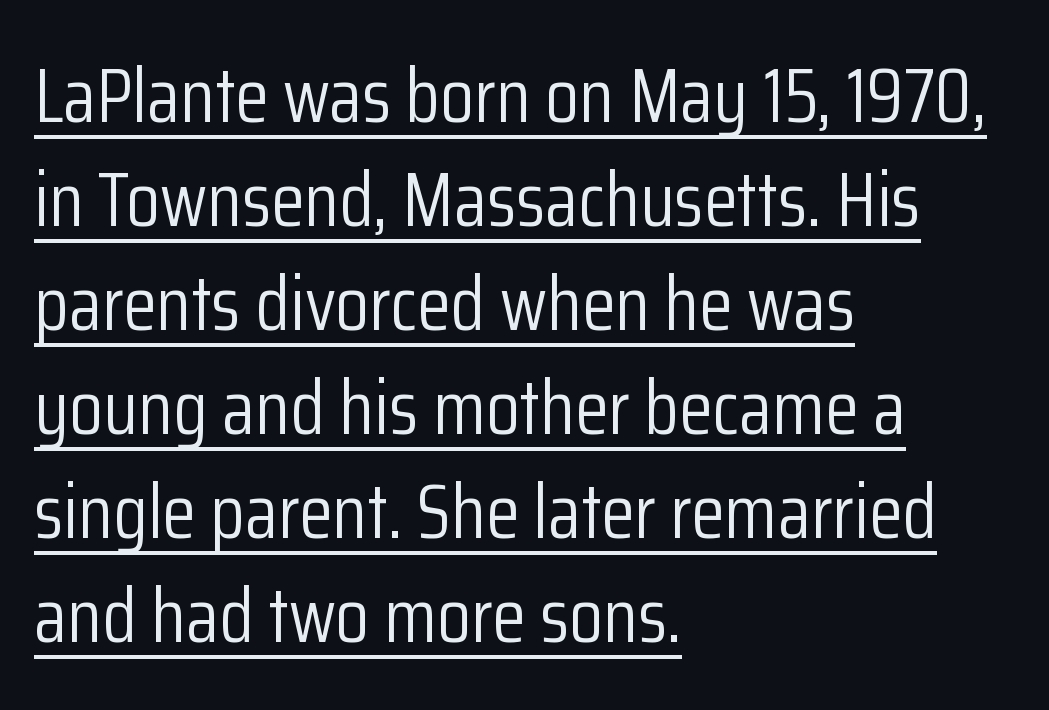
Q: Is the text bold? A: No.
Q: Is the text italic (slanted)? A: No, it is upright.
Q: Is the typeface a serif or a sans-serif typeface? A: Sans-serif.
Q: Is the text underlined? A: Yes.
Q: How is the paragraph aligned? A: Left-aligned.
Q: Is the spacing between letters normal or unusually wide? A: Normal.
Q: Is the spacing between lines tight, normal or loose? A: Normal.
Q: Width (condensed, normal, or wide)? A: Condensed.
Q: Stroke contrast? A: Low.
Q: x-height? A: Medium.
Q: Monospaced? A: No.
